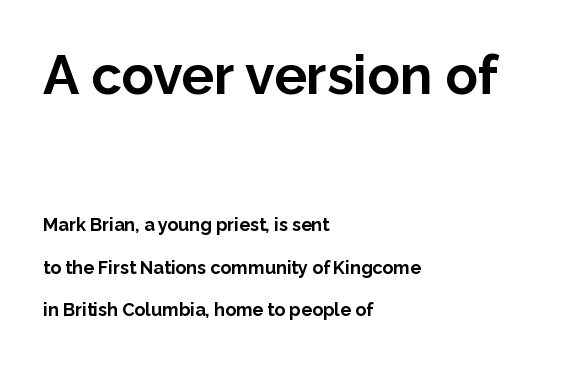
The image shows 54 px bold sans-serif type, upright; set left-aligned, loose line spacing (2.37x), normal letter spacing, not underlined; the first (top) block is 3.0x larger; low stroke contrast and a medium x-height.
